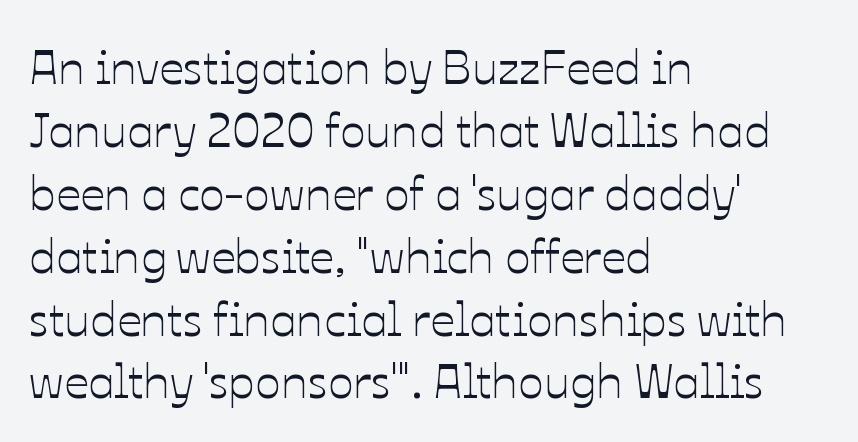
Do the characters align in a grid? No, the font is proportional. Every row of glyphs begins at an identical x-position on the left. Line spacing here is normal. Underline: absent.
